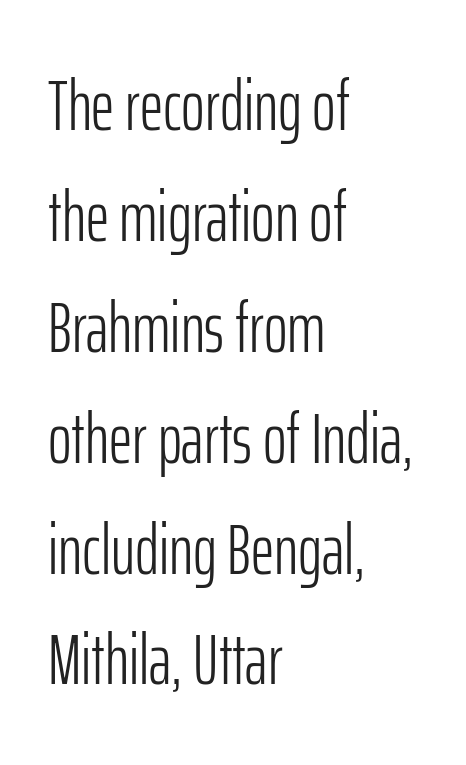
The image shows 72 px light, condensed sans-serif type, upright; set left-aligned, normal line spacing (1.54x), normal letter spacing, not underlined; low stroke contrast and a medium x-height.
